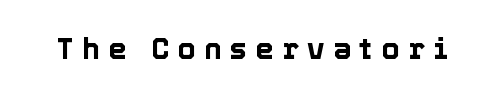
{"italic": "no", "width": "normal", "x_height": "medium", "monospaced": "no", "underline": "no", "letter_spacing": "wide", "letter_spacing_em": 0.29, "glyph_px": 29}
